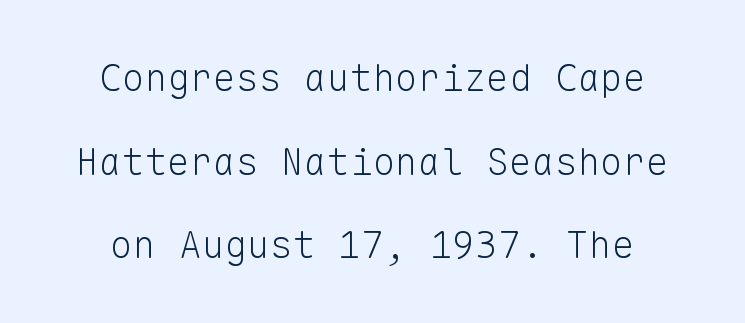
{"serif": "no", "italic": "no", "bold": "no", "weight": "light", "width": "normal", "stroke_contrast": "low", "x_height": "medium", "monospaced": "yes", "underline": "no", "line_spacing": "loose", "line_spacing_ratio": 2.2, "letter_spacing": "normal", "letter_spacing_em": 0.0, "glyph_px": 38}
